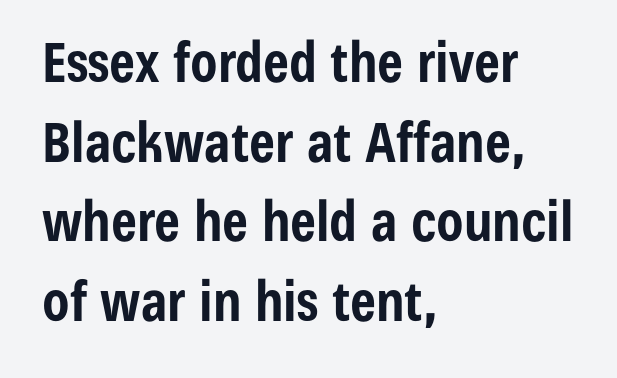
The image shows 55 px bold, condensed sans-serif type, upright; set left-aligned, normal line spacing (1.45x), normal letter spacing, not underlined; low stroke contrast and a medium x-height.
